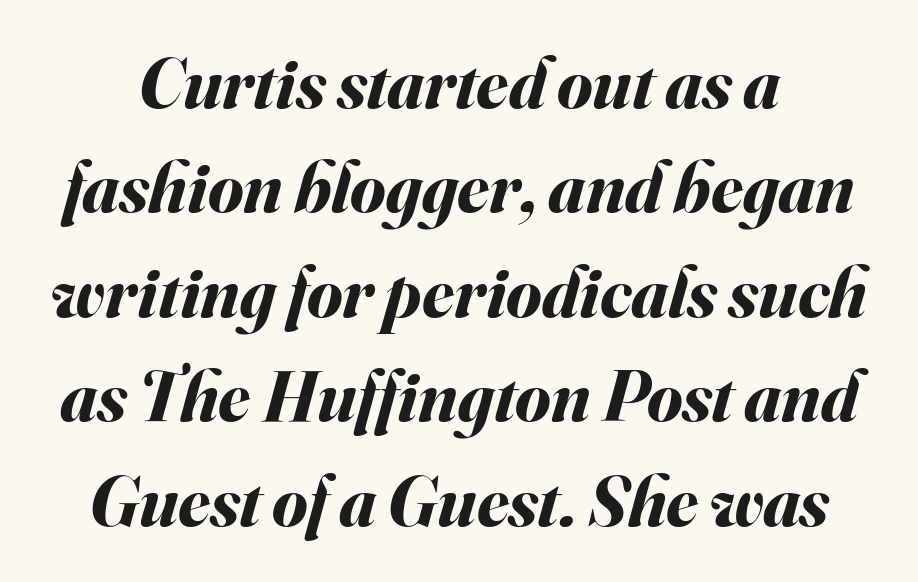
The image shows 72 px bold type, italic (leaning right); set normal line spacing (1.45x), normal letter spacing, not underlined; medium stroke contrast and a small x-height.
